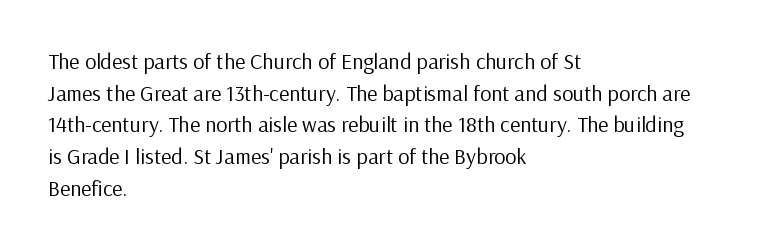
Ordinary non-slanted type is in use. Whoever set this chose a conventional vertical rhythm. Nothing unusual about the tracking: characters are spaced as the font intends. Every row of glyphs begins at an identical x-position on the left.
